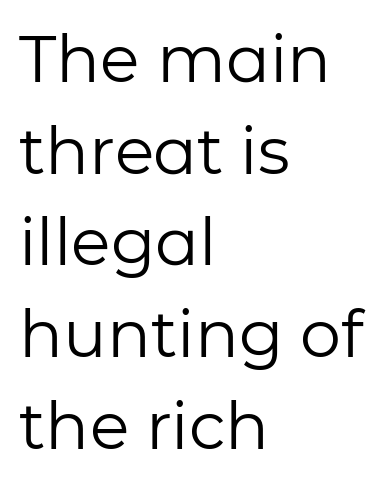
{"serif": "no", "italic": "no", "bold": "no", "weight": "regular", "width": "normal", "stroke_contrast": "low", "x_height": "medium", "monospaced": "no", "underline": "no", "align": "left", "line_spacing": "normal", "line_spacing_ratio": 1.41, "letter_spacing": "normal", "letter_spacing_em": 0.0, "glyph_px": 65}
